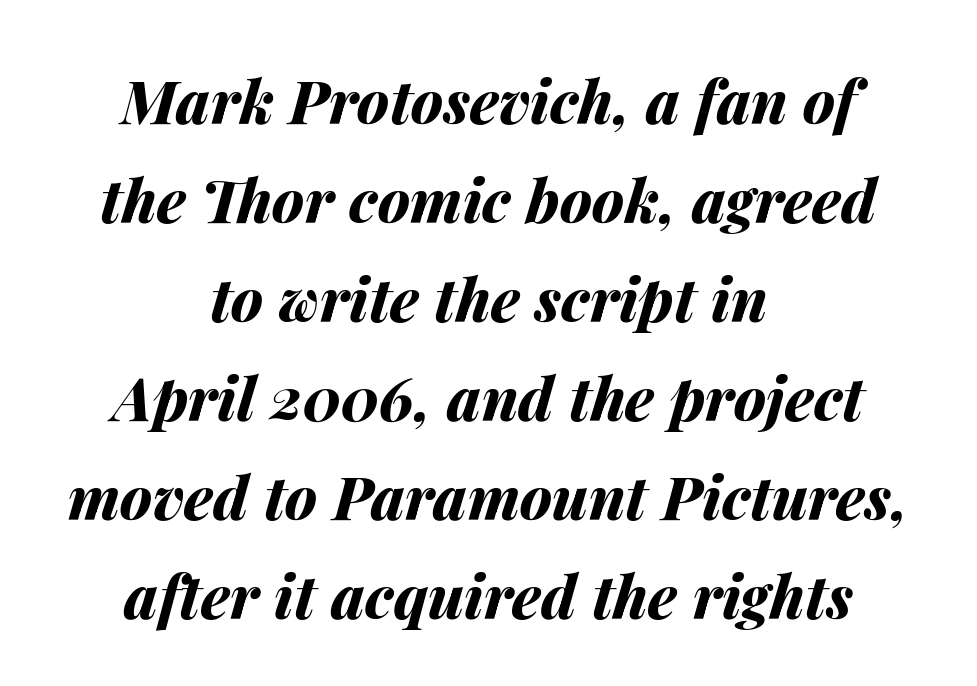
{"italic": "yes", "lean": "right", "slant_degrees": 14, "bold": "yes", "weight": "bold", "width": "normal", "stroke_contrast": "medium", "x_height": "medium", "monospaced": "no", "underline": "no", "align": "center", "line_spacing": "normal", "line_spacing_ratio": 1.65, "letter_spacing": "normal", "letter_spacing_em": 0.0, "glyph_px": 60}
